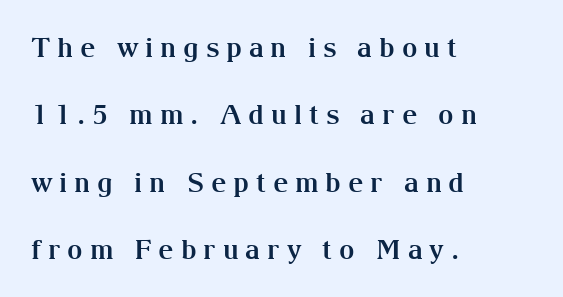
{"italic": "no", "bold": "yes", "underline": "no", "align": "left", "line_spacing": "loose", "line_spacing_ratio": 2.5, "letter_spacing": "wide", "letter_spacing_em": 0.25, "glyph_px": 27}
